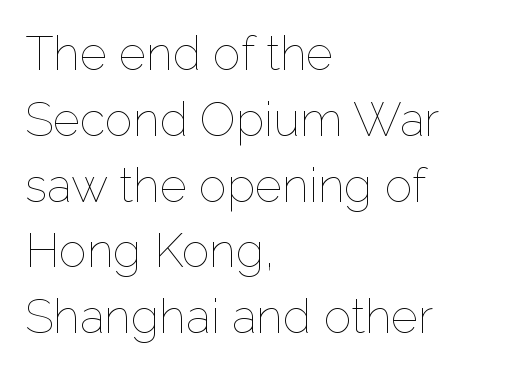
The image shows 47 px thin type, upright; set left-aligned, normal line spacing (1.4x), normal letter spacing, not underlined; low stroke contrast and a medium x-height.
